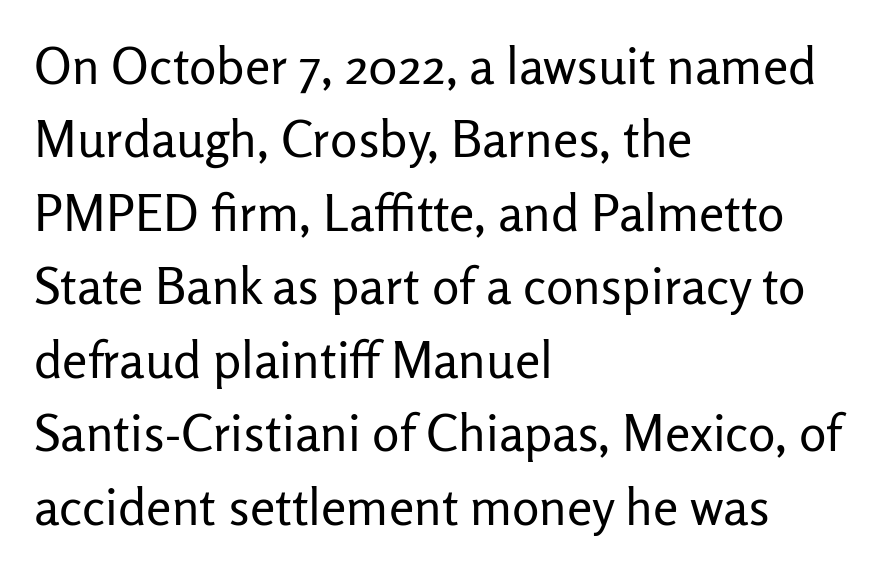
Do the characters align in a grid? No, the font is proportional. No extra tracking has been applied to these lines. No feet cap the strokes, marking this as sans-serif type. Vertical stems look standard width or narrower in stroke.
